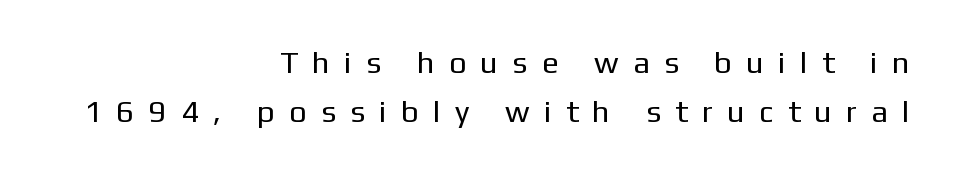
The image shows 31 px regular-weight sans-serif type, upright; set right-aligned, normal line spacing (1.59x), unusually wide letter spacing (+0.46 em), not underlined; low stroke contrast and a medium x-height.
